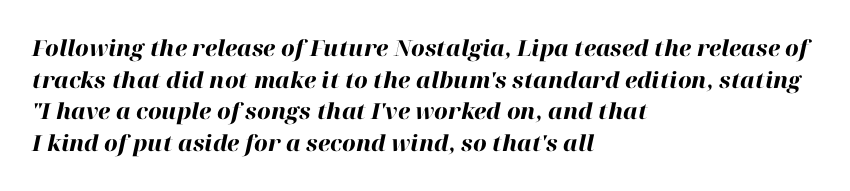
{"italic": "yes", "lean": "right", "slant_degrees": 12, "bold": "yes", "underline": "no", "align": "left", "line_spacing": "normal", "line_spacing_ratio": 1.44, "letter_spacing": "normal", "letter_spacing_em": 0.0, "glyph_px": 22}
